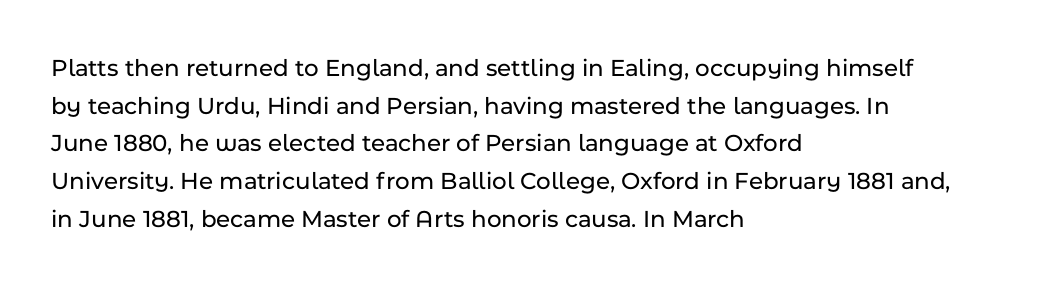
Q: Is the text italic (slanted)? A: No, it is upright.
Q: Is the text underlined? A: No.
Q: How is the paragraph aligned? A: Left-aligned.
Q: Is the spacing between letters normal or unusually wide? A: Normal.
Q: Is the spacing between lines tight, normal or loose? A: Normal.
